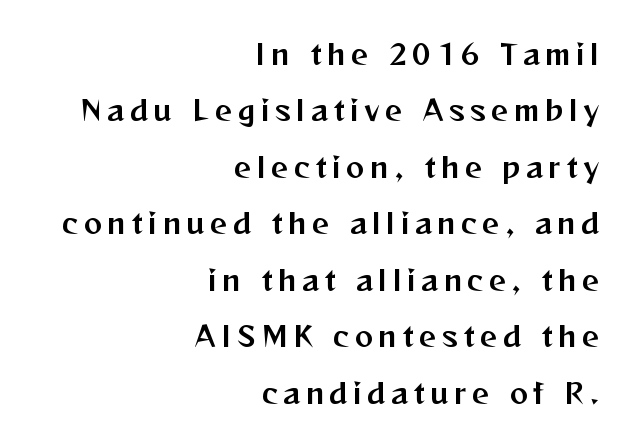
{"italic": "no", "underline": "no", "align": "right", "line_spacing": "loose", "line_spacing_ratio": 2.09, "letter_spacing": "wide", "letter_spacing_em": 0.21, "glyph_px": 27}
